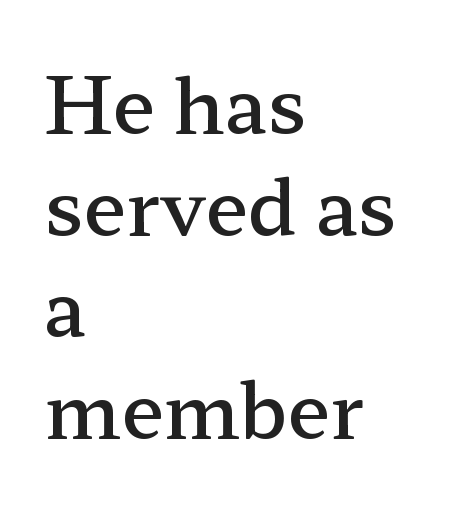
Q: Is the text bold? A: Semi-bold.
Q: Is the text italic (slanted)? A: No, it is upright.
Q: Is the typeface a serif or a sans-serif typeface? A: Serif.
Q: Is the text underlined? A: No.
Q: How is the paragraph aligned? A: Left-aligned.
Q: Is the spacing between letters normal or unusually wide? A: Normal.
Q: Is the spacing between lines tight, normal or loose? A: Normal.
Q: Width (condensed, normal, or wide)? A: Wide.
Q: Stroke contrast? A: Low.
Q: x-height? A: Medium.
Q: Monospaced? A: No.
